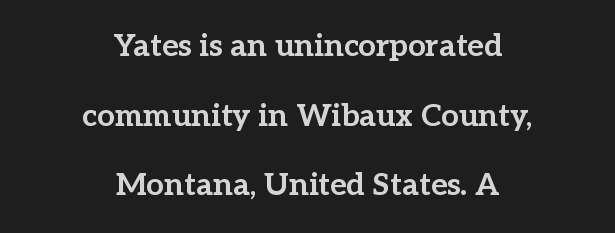
Q: Is the text bold? A: Yes.
Q: Is the text italic (slanted)? A: No, it is upright.
Q: Is the typeface a serif or a sans-serif typeface? A: Serif.
Q: Is the text underlined? A: No.
Q: How is the paragraph aligned? A: Centered.
Q: Is the spacing between letters normal or unusually wide? A: Normal.
Q: Is the spacing between lines tight, normal or loose? A: Loose.
Q: Width (condensed, normal, or wide)? A: Normal.
Q: Stroke contrast? A: Low.
Q: x-height? A: Medium.
Q: Monospaced? A: No.
